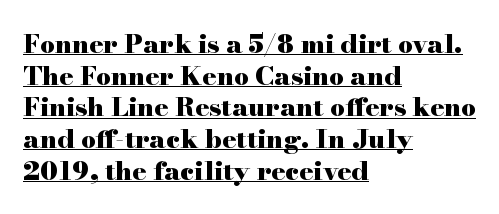
Q: Is the text bold? A: Yes.
Q: Is the text italic (slanted)? A: No, it is upright.
Q: Is the text underlined? A: Yes.
Q: How is the paragraph aligned? A: Left-aligned.
Q: Is the spacing between letters normal or unusually wide? A: Normal.
